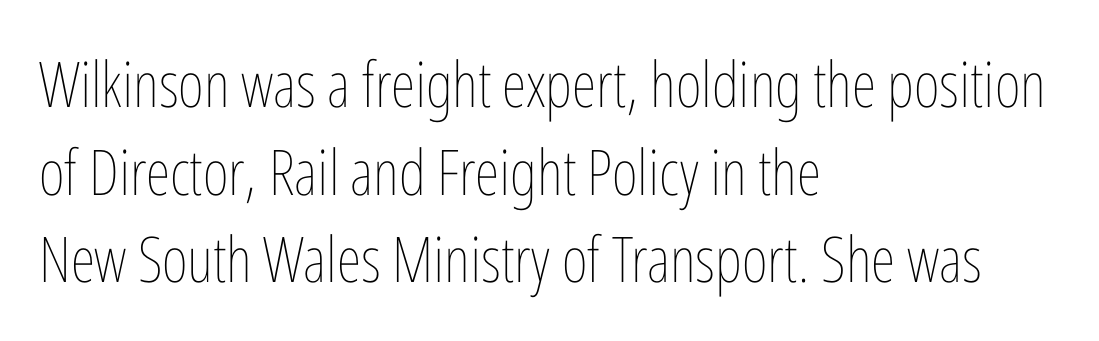
This sample has the flowing, uneven cadence of proportional lettering. Stroke mass is kept to a normal reading level or below. Anything drawn beneath the words? Only blank space. Characters remain perfectly vertical along every line. The space between consecutive lines is moderate.
